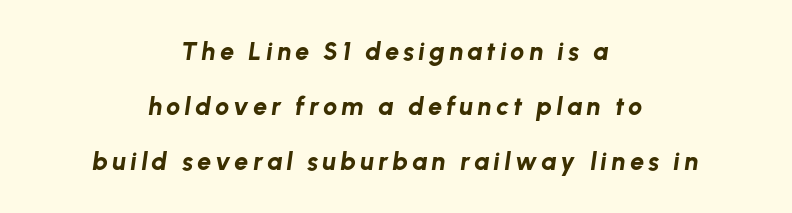
Q: Is the text bold? A: Yes.
Q: Is the text italic (slanted)? A: Yes, it leans right by about 8 degrees.
Q: Is the text underlined? A: No.
Q: How is the paragraph aligned? A: Centered.
Q: Is the spacing between lines tight, normal or loose? A: Loose.
